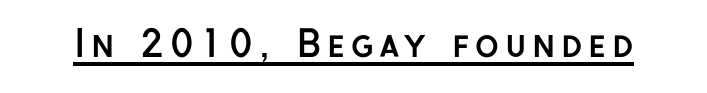
Q: Is the text bold? A: Yes.
Q: Is the text italic (slanted)? A: No, it is upright.
Q: Is the typeface a serif or a sans-serif typeface? A: Sans-serif.
Q: Is the text underlined? A: Yes.
Q: Width (condensed, normal, or wide)? A: Normal.
Q: Stroke contrast? A: Low.
Q: x-height? A: Medium.
Q: Monospaced? A: No.
